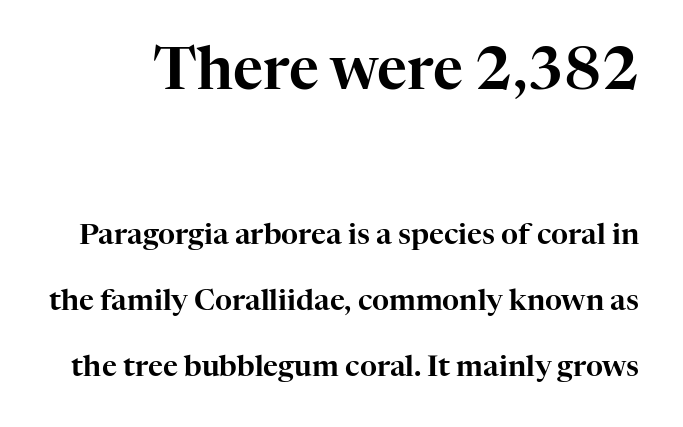
{"serif": "yes", "italic": "no", "width": "normal", "stroke_contrast": "high", "x_height": "medium", "monospaced": "no", "underline": "no", "line_spacing": "loose", "line_spacing_ratio": 2.26, "letter_spacing": "normal", "letter_spacing_em": 0.0, "larger_block": "first", "size_ratio": 2.0, "glyph_px": 58}
